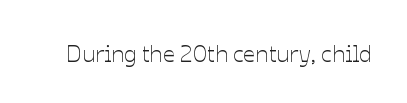
Only glyphs here, with clear space below each row. Notice how the stems are strictly vertical — no italics here. Between one letter and the next there's only the usual sliver of space. Is this a heavy cut? Hardly; it is regular or lighter.
